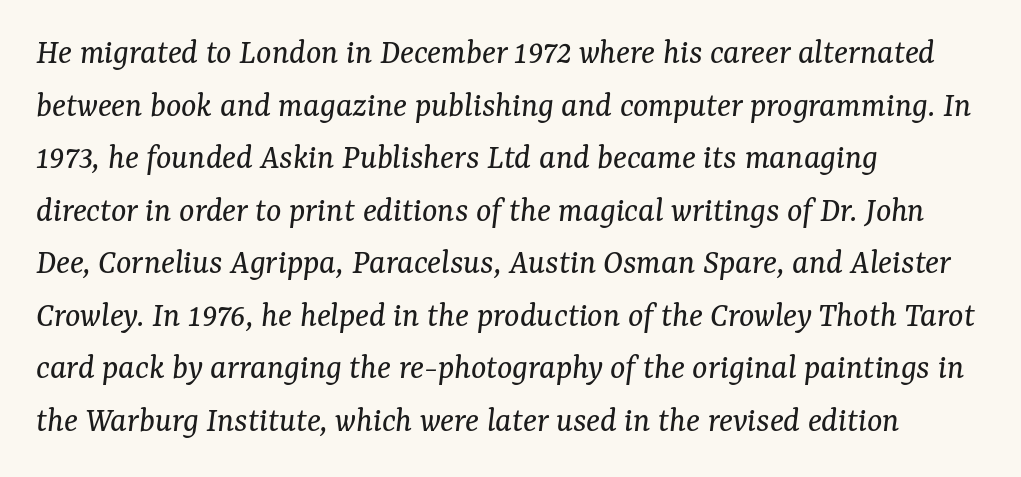
{"serif": "yes", "italic": "yes", "lean": "right", "slant_degrees": 7, "bold": "no", "weight": "regular", "width": "normal", "stroke_contrast": "medium", "x_height": "medium", "monospaced": "no", "underline": "no", "align": "left", "line_spacing": "normal", "line_spacing_ratio": 1.46, "letter_spacing": "normal", "letter_spacing_em": 0.0, "glyph_px": 36}
